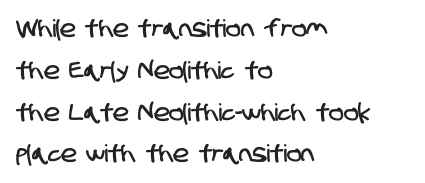
{"underline": "no", "align": "left", "line_spacing_ratio": 1.74, "letter_spacing": "normal", "letter_spacing_em": 0.0, "glyph_px": 24}
